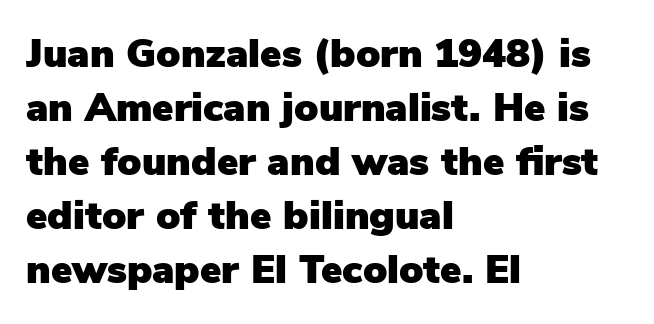
Q: Is the text italic (slanted)? A: No, it is upright.
Q: Is the typeface a serif or a sans-serif typeface? A: Sans-serif.
Q: Is the text underlined? A: No.
Q: How is the paragraph aligned? A: Left-aligned.
Q: Is the spacing between letters normal or unusually wide? A: Normal.
Q: Is the spacing between lines tight, normal or loose? A: Normal.
Q: Width (condensed, normal, or wide)? A: Normal.
Q: Stroke contrast? A: Low.
Q: x-height? A: Medium.
Q: Monospaced? A: No.
